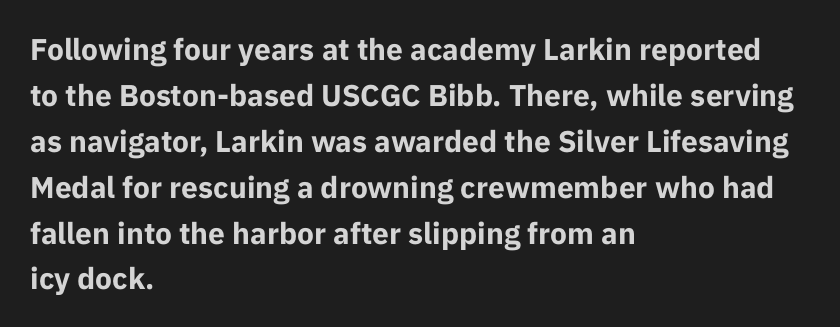
{"serif": "no", "italic": "no", "bold": "yes", "weight": "bold", "width": "normal", "stroke_contrast": "low", "x_height": "medium", "monospaced": "no", "underline": "no", "align": "left", "line_spacing": "normal", "line_spacing_ratio": 1.53, "letter_spacing": "normal", "letter_spacing_em": 0.0, "glyph_px": 30}
